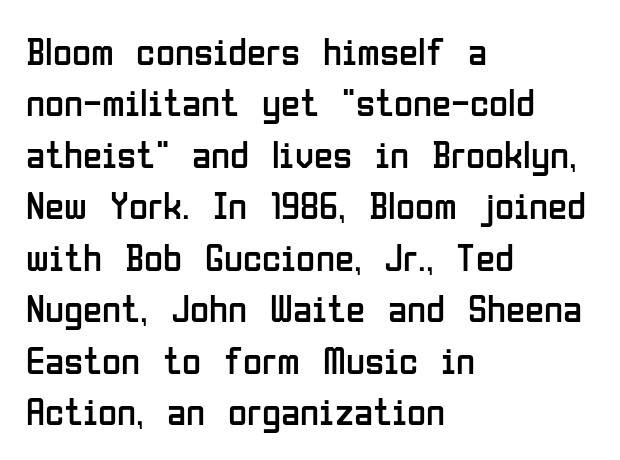
Q: Is the text bold? A: No.
Q: Is the text italic (slanted)? A: No, it is upright.
Q: Is the typeface a serif or a sans-serif typeface? A: Sans-serif.
Q: Is the text underlined? A: No.
Q: How is the paragraph aligned? A: Left-aligned.
Q: Is the spacing between letters normal or unusually wide? A: Normal.
Q: Is the spacing between lines tight, normal or loose? A: Normal.
Q: Width (condensed, normal, or wide)? A: Condensed.
Q: Stroke contrast? A: Low.
Q: x-height? A: Medium.
Q: Monospaced? A: No.
